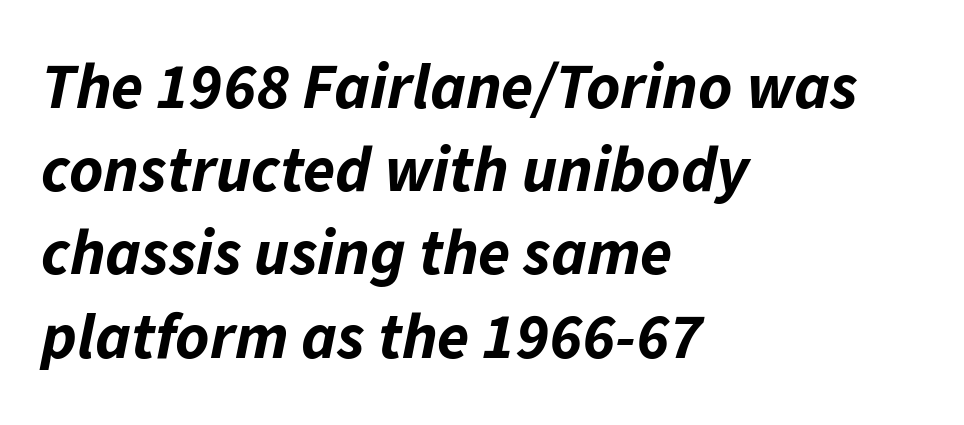
{"italic": "yes", "lean": "right", "slant_degrees": 11, "bold": "yes", "weight": "bold", "width": "normal", "stroke_contrast": "low", "x_height": "medium", "monospaced": "no", "underline": "no", "align": "left", "line_spacing": "normal", "line_spacing_ratio": 1.28, "letter_spacing": "normal", "letter_spacing_em": 0.0, "glyph_px": 65}
